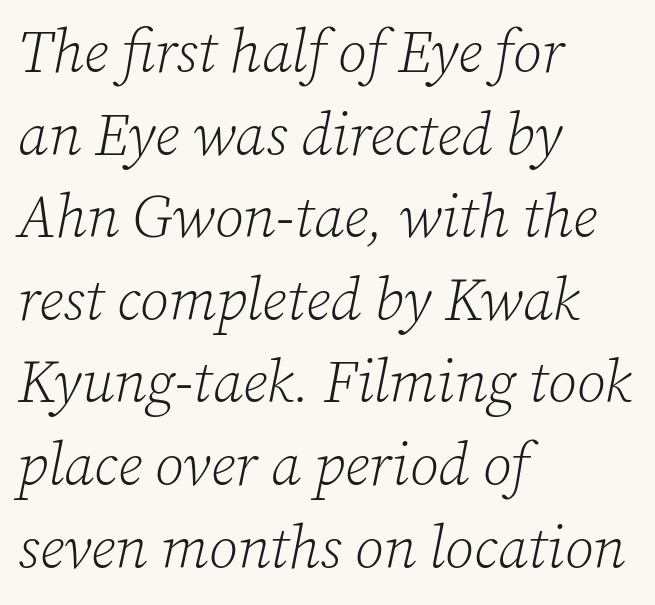
The image shows 59 px light serif type, italic (leaning right); set left-aligned, normal line spacing (1.4x), normal letter spacing, not underlined; low stroke contrast and a medium x-height.
